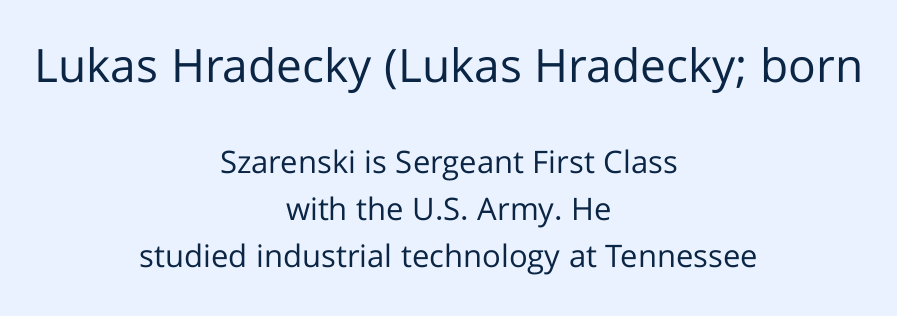
{"serif": "no", "italic": "no", "bold": "no", "weight": "regular", "width": "normal", "stroke_contrast": "low", "x_height": "medium", "monospaced": "no", "underline": "no", "align": "center", "line_spacing": "normal", "line_spacing_ratio": 1.52, "letter_spacing": "normal", "letter_spacing_em": 0.0, "larger_block": "first", "size_ratio": 1.48, "glyph_px": 46}
